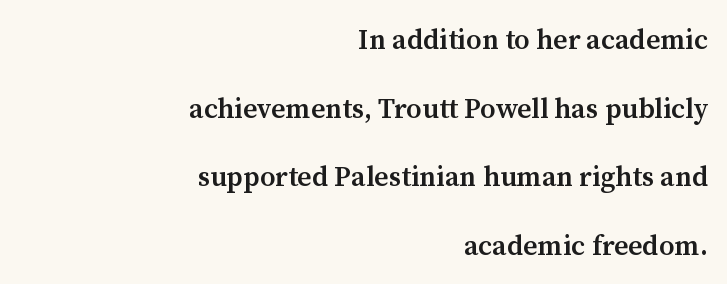
Q: Is the text bold? A: Semi-bold.
Q: Is the text italic (slanted)? A: No, it is upright.
Q: Is the typeface a serif or a sans-serif typeface? A: Serif.
Q: Is the text underlined? A: No.
Q: How is the paragraph aligned? A: Right-aligned.
Q: Is the spacing between letters normal or unusually wide? A: Normal.
Q: Is the spacing between lines tight, normal or loose? A: Loose.
Q: Width (condensed, normal, or wide)? A: Normal.
Q: Stroke contrast? A: Medium.
Q: x-height? A: Medium.
Q: Monospaced? A: No.
